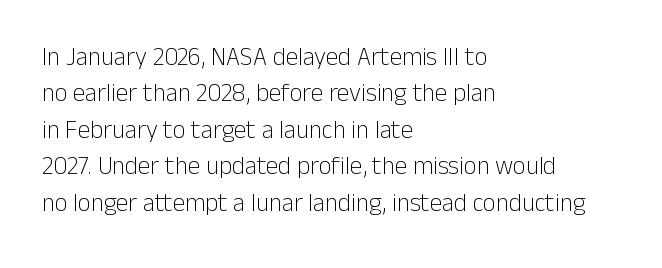
In terms of posture, this sample is upright. The passage shown has conventional tracking throughout. The zone under the glyphs is completely vacant. The lines are quadded left. These glyphs show unthickened strokes, regular width or finer. Rows of type keep a routine distance in the vertical direction.
